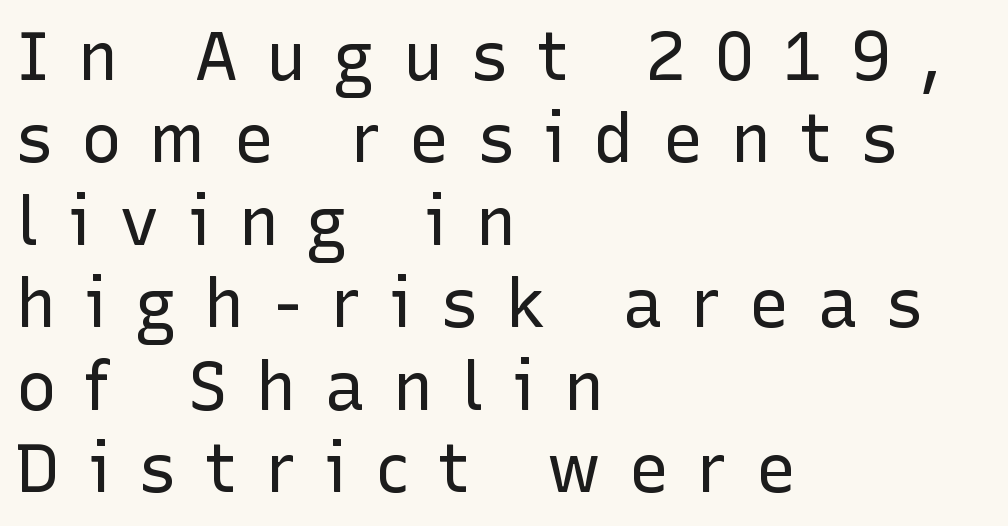
The image shows 67 px regular-weight sans-serif type, upright; set left-aligned, line spacing 1.23x, unusually wide letter spacing (+0.42 em), not underlined; low stroke contrast and a medium x-height.
